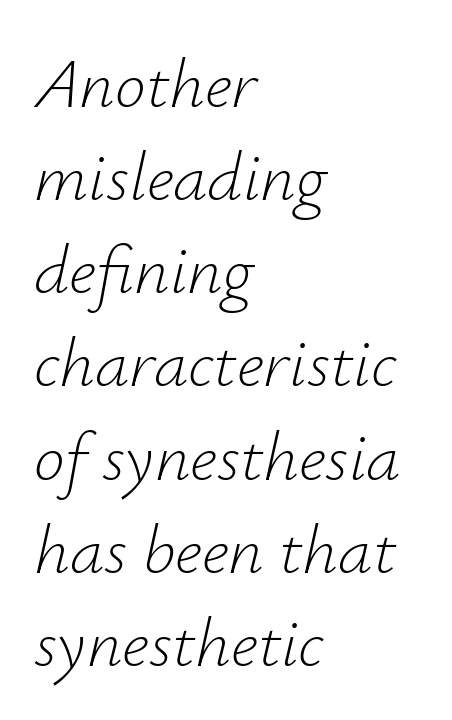
The image shows 69 px light type, italic (leaning right); set left-aligned, normal line spacing (1.35x), normal letter spacing, not underlined; low stroke contrast and a small x-height.
